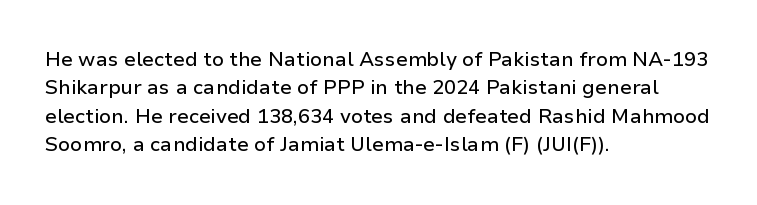
The image shows 20 px text type, upright; set left-aligned, normal line spacing (1.42x), normal letter spacing, not underlined.
